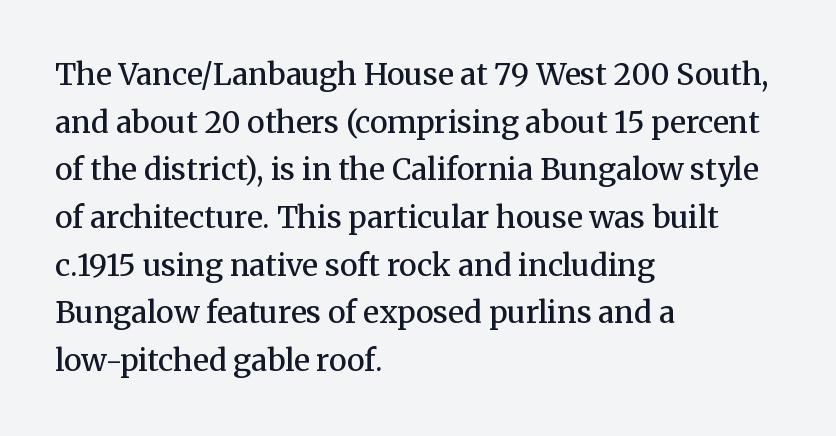
Q: Is the text bold? A: Semi-bold.
Q: Is the text italic (slanted)? A: No, it is upright.
Q: Is the typeface a serif or a sans-serif typeface? A: Serif.
Q: Is the text underlined? A: No.
Q: How is the paragraph aligned? A: Left-aligned.
Q: Is the spacing between letters normal or unusually wide? A: Normal.
Q: Is the spacing between lines tight, normal or loose? A: Normal.
Q: Width (condensed, normal, or wide)? A: Normal.
Q: Stroke contrast? A: Medium.
Q: x-height? A: Medium.
Q: Monospaced? A: No.
